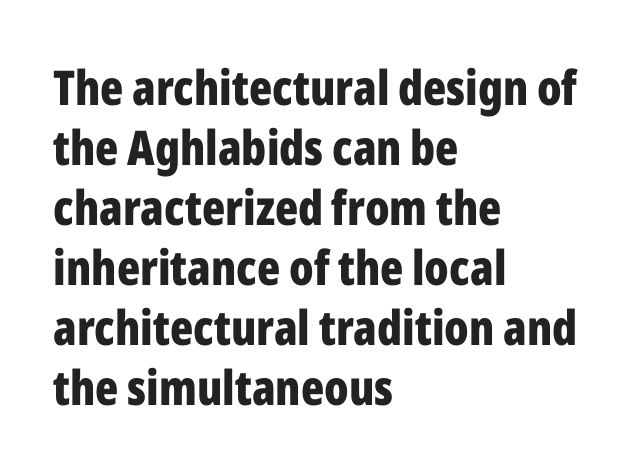
Posture: vertical. The setting favours the left margin, as ordinary paragraphs usually do. The tracking reads as untouched default to a designer's eye. No feet cap the strokes, marking this as sans-serif type. Character widths vary here, with narrow letters taking less room than wide ones.
